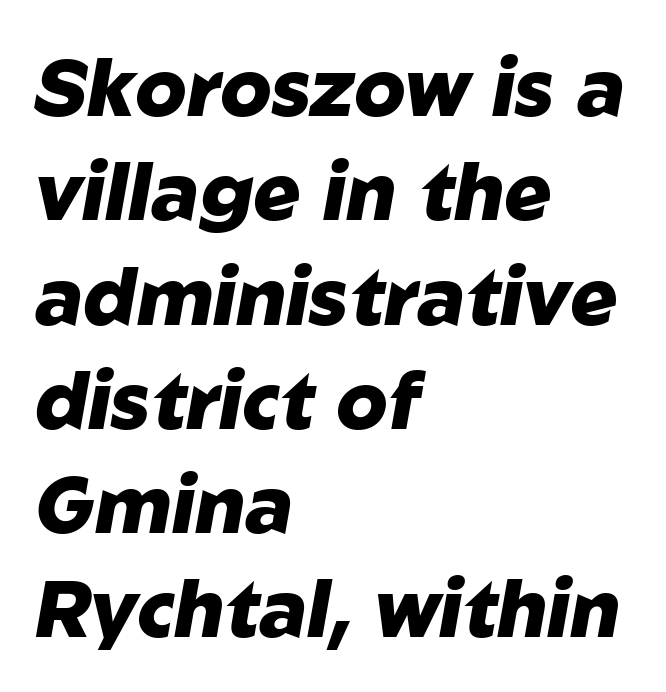
The image shows 79 px heavy type, italic (leaning right); set left-aligned, normal line spacing (1.32x), normal letter spacing, not underlined; low stroke contrast and a medium x-height.
